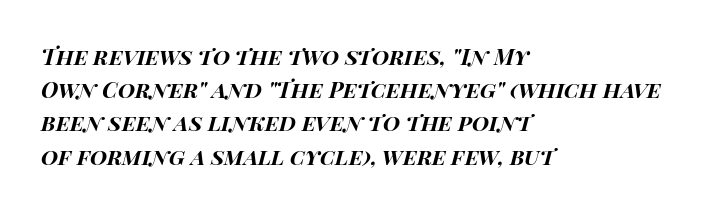
Every letter is thick-stroked: bold, no question. Style check: oblique. The block of text has a typical density, with ordinary space between rows. Caption: standard tracking, unaltered. Honestly, there is no underline to notice here at all.
